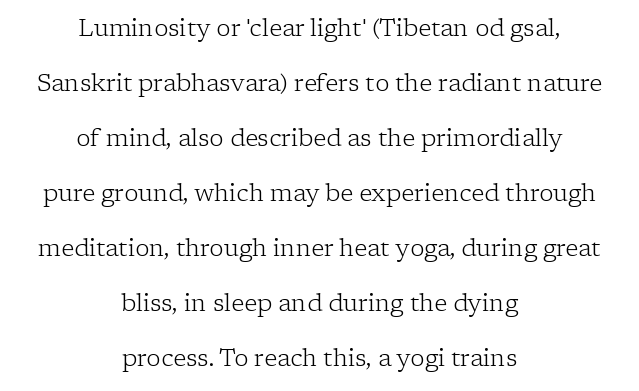
{"italic": "no", "bold": "no", "underline": "no", "align": "center", "line_spacing": "loose", "line_spacing_ratio": 2.29, "letter_spacing": "normal", "letter_spacing_em": 0.0, "glyph_px": 24}
